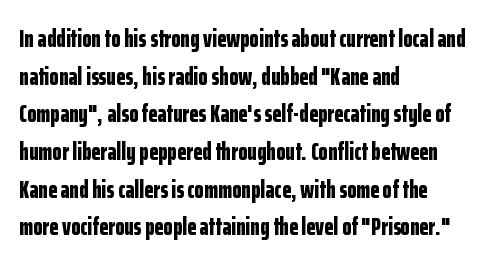
Q: Is the text bold? A: Yes.
Q: Is the text italic (slanted)? A: No, it is upright.
Q: Is the text underlined? A: No.
Q: How is the paragraph aligned? A: Left-aligned.
Q: Is the spacing between letters normal or unusually wide? A: Normal.
Q: Is the spacing between lines tight, normal or loose? A: Normal.
